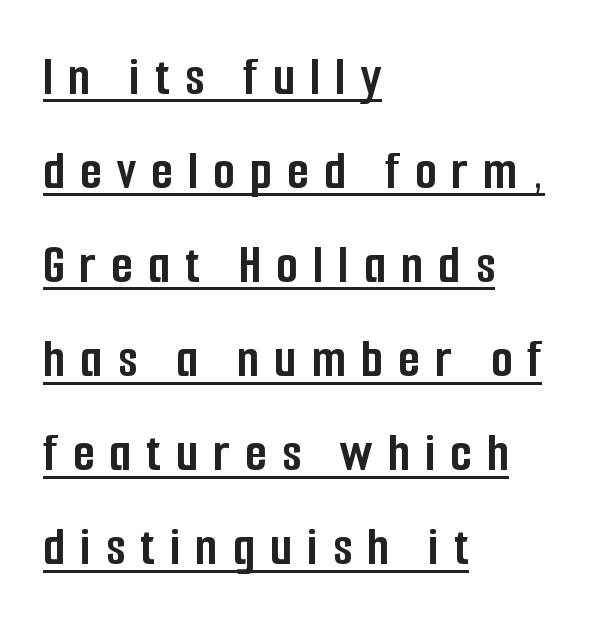
Q: Is the text bold? A: Yes.
Q: Is the text italic (slanted)? A: No, it is upright.
Q: Is the typeface a serif or a sans-serif typeface? A: Sans-serif.
Q: Is the text underlined? A: Yes.
Q: How is the paragraph aligned? A: Left-aligned.
Q: Is the spacing between letters normal or unusually wide? A: Unusually wide.
Q: Is the spacing between lines tight, normal or loose? A: Normal.
Q: Width (condensed, normal, or wide)? A: Condensed.
Q: Stroke contrast? A: Low.
Q: x-height? A: Medium.
Q: Monospaced? A: No.
